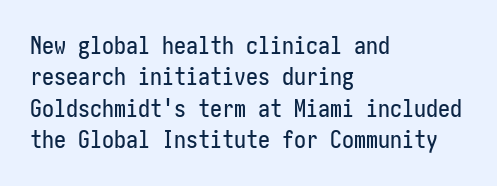
Q: Is the text italic (slanted)? A: No, it is upright.
Q: Is the text underlined? A: No.
Q: How is the paragraph aligned? A: Left-aligned.
Q: Is the spacing between letters normal or unusually wide? A: Normal.
Q: Is the spacing between lines tight, normal or loose? A: Normal.
